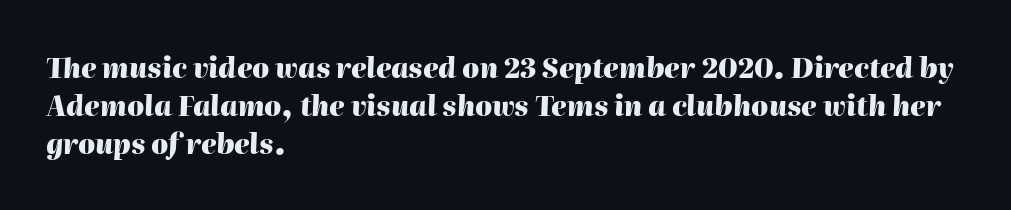
A classic flush-left, rag-right setting is used for this passage. Look at the tracking — it's just the regular setting, nothing added. Interline gaps are of average width in this sample. Slanted lettering throughout. What weight is shown? A full bold with thick strokes.
